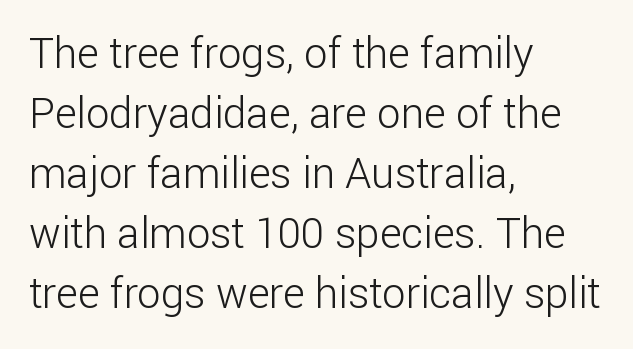
{"serif": "no", "italic": "no", "bold": "no", "weight": "light", "width": "normal", "stroke_contrast": "low", "x_height": "medium", "monospaced": "no", "underline": "no", "align": "left", "line_spacing": "normal", "line_spacing_ratio": 1.43, "letter_spacing": "normal", "letter_spacing_em": 0.0, "glyph_px": 42}
